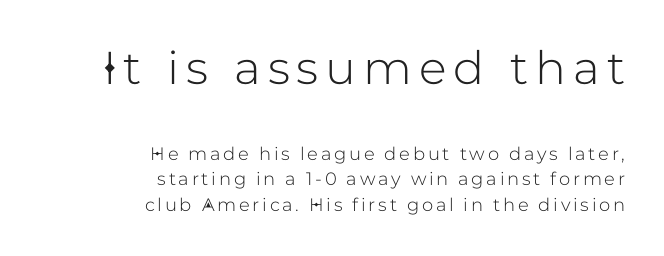
The image shows 46 px sans-serif type, upright; set right-aligned, normal line spacing (1.43x), not underlined; the first (top) block is 2.56x larger; low stroke contrast and a medium x-height.
